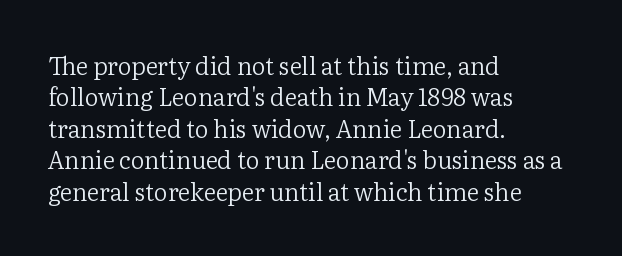
Q: Is the text bold? A: No.
Q: Is the text italic (slanted)? A: No, it is upright.
Q: Is the text underlined? A: No.
Q: How is the paragraph aligned? A: Left-aligned.
Q: Is the spacing between letters normal or unusually wide? A: Normal.
Q: Is the spacing between lines tight, normal or loose? A: Normal.
